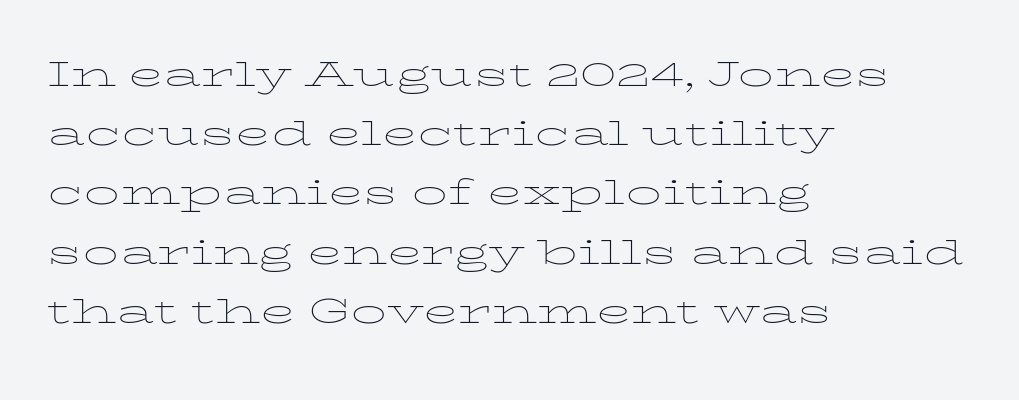
{"italic": "no", "bold": "no", "weight": "thin", "width": "wide", "stroke_contrast": "low", "x_height": "medium", "monospaced": "no", "underline": "no", "align": "left", "line_spacing": "normal", "line_spacing_ratio": 1.26, "letter_spacing": "normal", "letter_spacing_em": 0.0, "glyph_px": 47}
